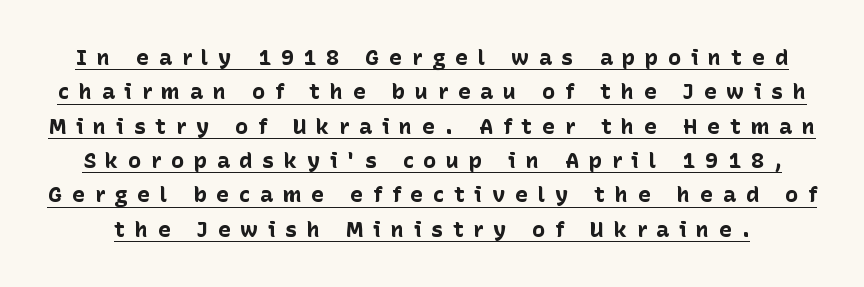
The image shows 22 px bold type, upright; set normal line spacing (1.56x), unusually wide letter spacing (+0.44 em), underlined.
